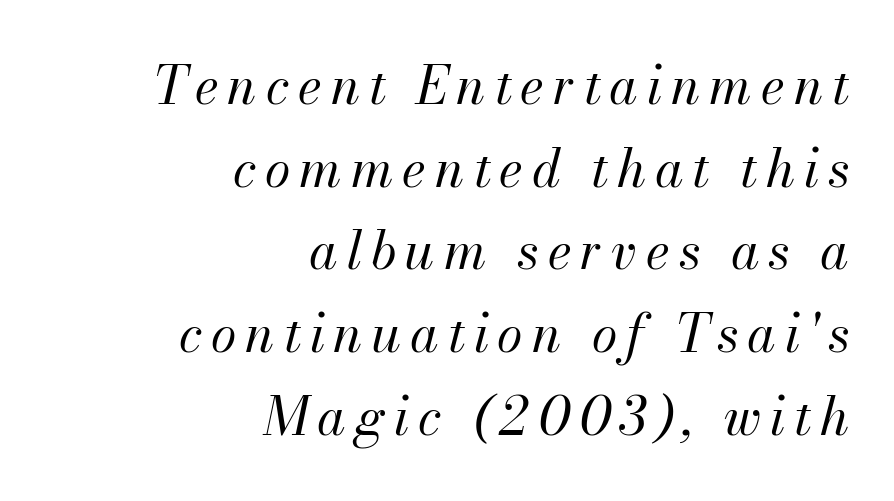
Q: Is the text bold? A: No.
Q: Is the text italic (slanted)? A: Yes, it leans right by about 13 degrees.
Q: Is the text underlined? A: No.
Q: How is the paragraph aligned? A: Right-aligned.
Q: Is the spacing between lines tight, normal or loose? A: Normal.
Q: Width (condensed, normal, or wide)? A: Normal.
Q: Stroke contrast? A: Medium.
Q: x-height? A: Small.
Q: Monospaced? A: No.
